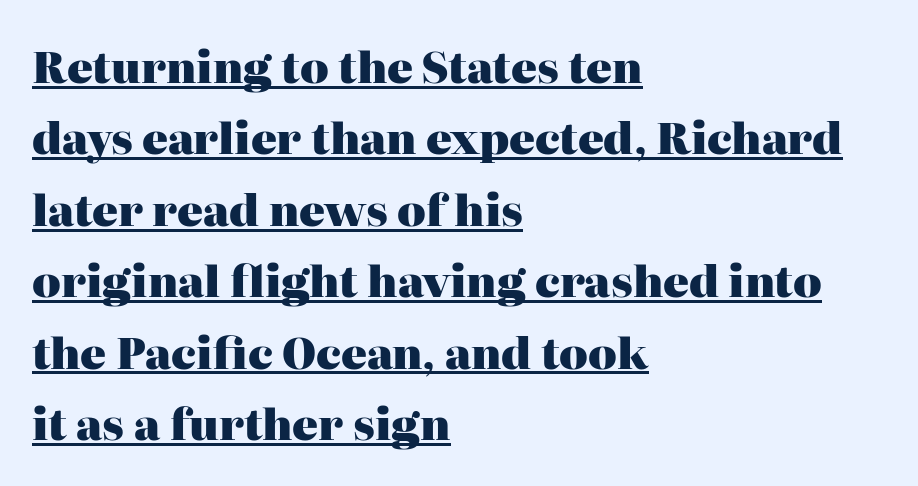
The image shows 43 px heavy serif type, upright; set left-aligned, normal line spacing (1.66x), normal letter spacing, underlined; high stroke contrast and a medium x-height.
